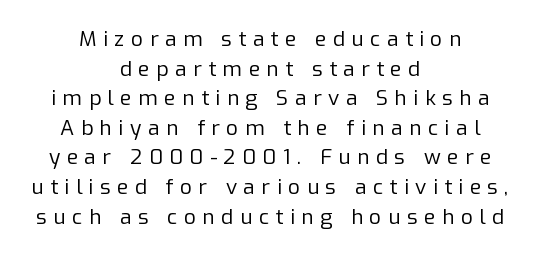
Q: Is the text bold? A: No.
Q: Is the text italic (slanted)? A: No, it is upright.
Q: Is the text underlined? A: No.
Q: How is the paragraph aligned? A: Centered.
Q: Is the spacing between letters normal or unusually wide? A: Unusually wide.
Q: Is the spacing between lines tight, normal or loose? A: Normal.
